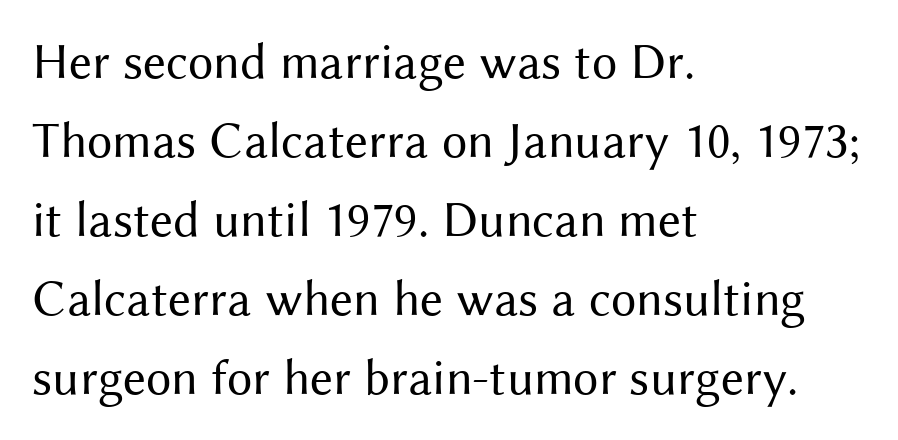
Q: Is the text bold? A: No.
Q: Is the text italic (slanted)? A: No, it is upright.
Q: Is the typeface a serif or a sans-serif typeface? A: Sans-serif.
Q: Is the text underlined? A: No.
Q: How is the paragraph aligned? A: Left-aligned.
Q: Is the spacing between letters normal or unusually wide? A: Normal.
Q: Is the spacing between lines tight, normal or loose? A: Normal.
Q: Width (condensed, normal, or wide)? A: Normal.
Q: Stroke contrast? A: Medium.
Q: x-height? A: Medium.
Q: Monospaced? A: No.
